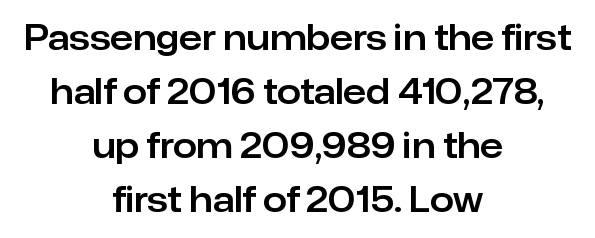
The image shows 34 px sans-serif type, upright; set centered, normal line spacing (1.59x), normal letter spacing, not underlined; low stroke contrast and a medium x-height.
